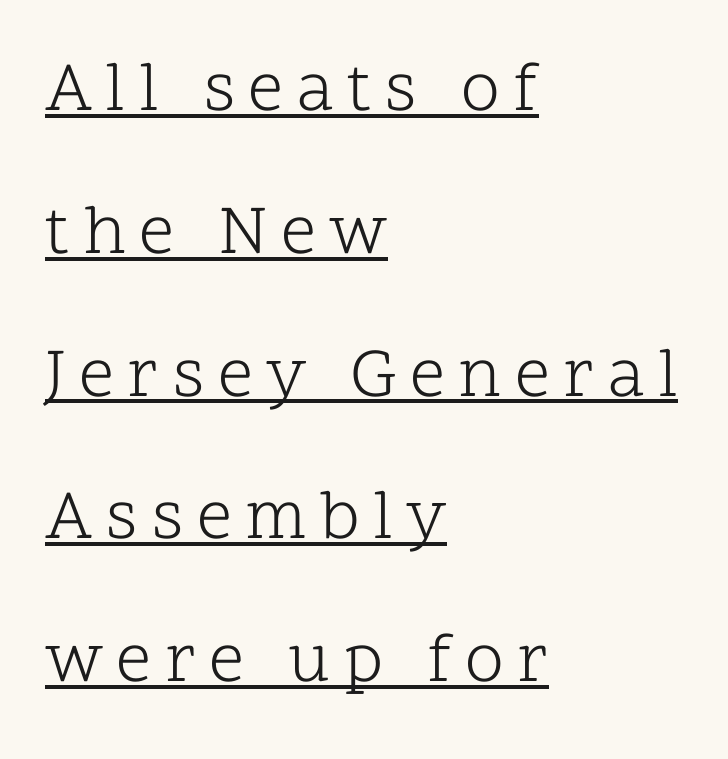
Q: Is the text bold? A: No.
Q: Is the text italic (slanted)? A: No, it is upright.
Q: Is the typeface a serif or a sans-serif typeface? A: Serif.
Q: Is the text underlined? A: Yes.
Q: How is the paragraph aligned? A: Left-aligned.
Q: Is the spacing between lines tight, normal or loose? A: Loose.
Q: Width (condensed, normal, or wide)? A: Normal.
Q: Stroke contrast? A: Low.
Q: x-height? A: Medium.
Q: Monospaced? A: No.
